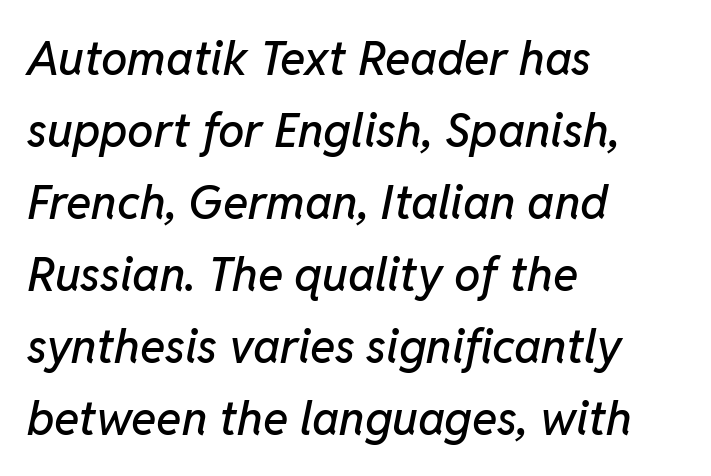
You could not count columns in this text — the font is proportionally spaced. No word sits above an underline. The ragged edge is on the right, which tells us the setting is flush left. Is the type slanted? Yes — the strokes lean at a clear angle. Characters follow at the spacing the type designer built in.
